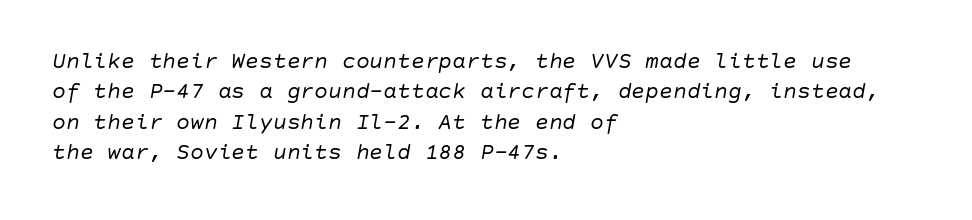
Does the leading feel generous? No, just average. Typeset ragged right — the left edge is the straight one. These lines keep a tight, regular rhythm from letter to letter. Characters are canted at an angle relative to the baseline's perpendicular. Words float on clear page, feet unadorned.
